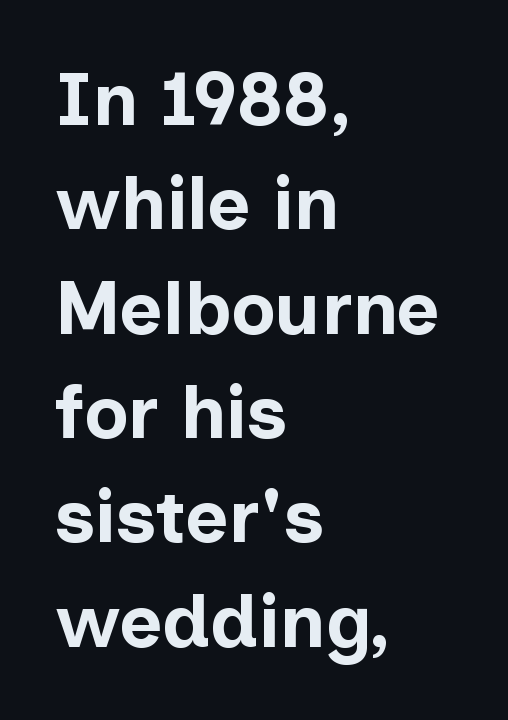
The image shows 74 px bold sans-serif type, upright; set left-aligned, normal line spacing (1.41x), normal letter spacing, not underlined; low stroke contrast and a medium x-height.
